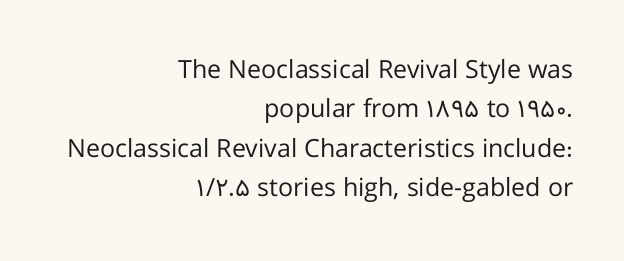
Just letters on the line, the space beneath them empty. The passage shown is not bold in any degree. A typesetter would mark this as roman, not italic. Quick note: interline space is typical.
